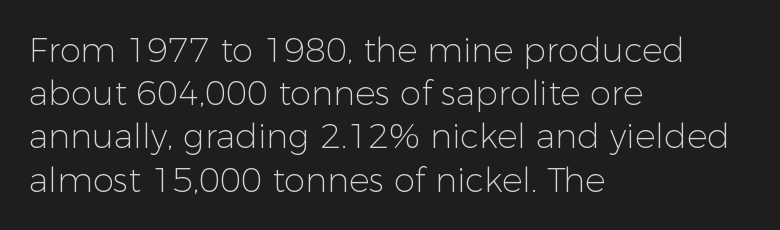
Q: Is the text bold? A: No.
Q: Is the text italic (slanted)? A: No, it is upright.
Q: Is the typeface a serif or a sans-serif typeface? A: Sans-serif.
Q: Is the text underlined? A: No.
Q: How is the paragraph aligned? A: Left-aligned.
Q: Is the spacing between letters normal or unusually wide? A: Normal.
Q: Is the spacing between lines tight, normal or loose? A: Normal.
Q: Width (condensed, normal, or wide)? A: Normal.
Q: Stroke contrast? A: Low.
Q: x-height? A: Medium.
Q: Monospaced? A: No.
